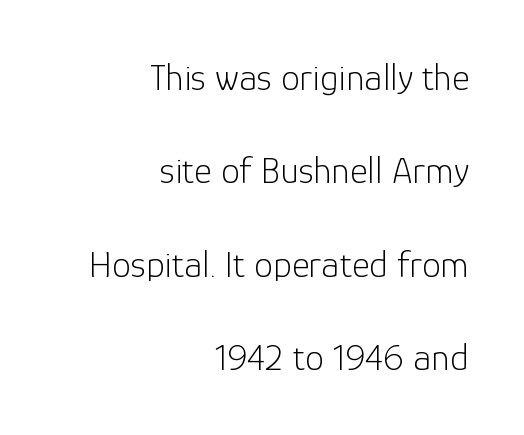
The image shows 38 px light sans-serif type, upright; set right-aligned, loose line spacing (2.46x), normal letter spacing, not underlined; low stroke contrast and a medium x-height.
